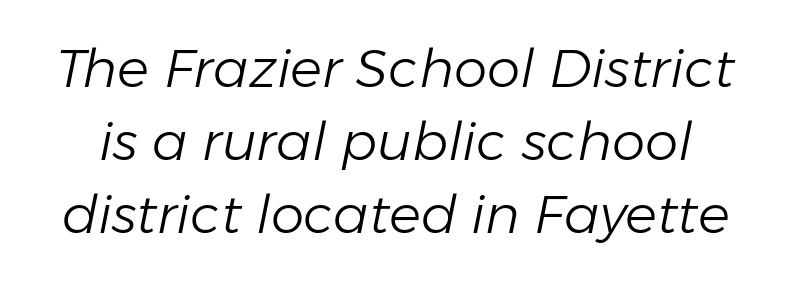
The image shows 53 px light type, italic (leaning right); set normal line spacing (1.38x), normal letter spacing, not underlined; low stroke contrast and a medium x-height.
